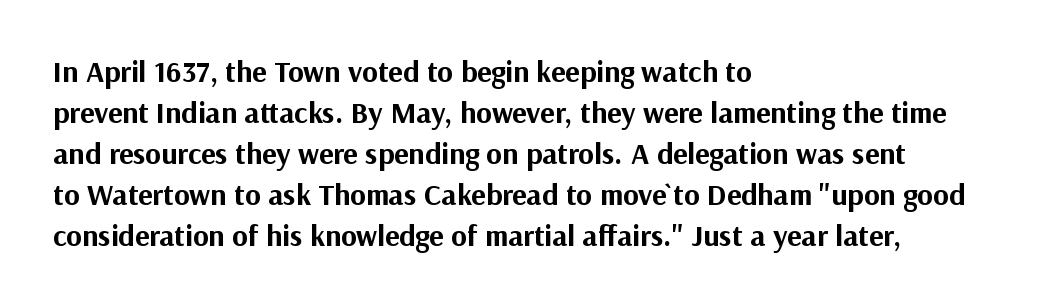
Q: Is the text bold? A: Yes.
Q: Is the text italic (slanted)? A: No, it is upright.
Q: Is the typeface a serif or a sans-serif typeface? A: Sans-serif.
Q: Is the text underlined? A: No.
Q: How is the paragraph aligned? A: Left-aligned.
Q: Is the spacing between letters normal or unusually wide? A: Normal.
Q: Is the spacing between lines tight, normal or loose? A: Normal.
Q: Width (condensed, normal, or wide)? A: Normal.
Q: Stroke contrast? A: Medium.
Q: x-height? A: Medium.
Q: Monospaced? A: No.
